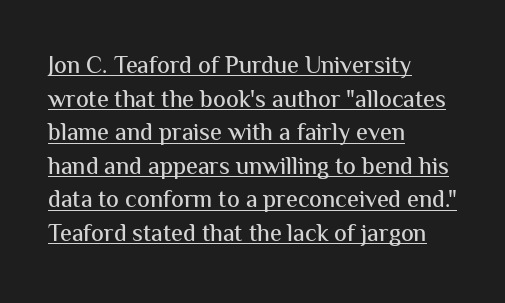
{"italic": "no", "underline": "yes", "align": "left", "line_spacing": "normal", "line_spacing_ratio": 1.4, "letter_spacing": "normal", "letter_spacing_em": 0.0, "glyph_px": 24}
